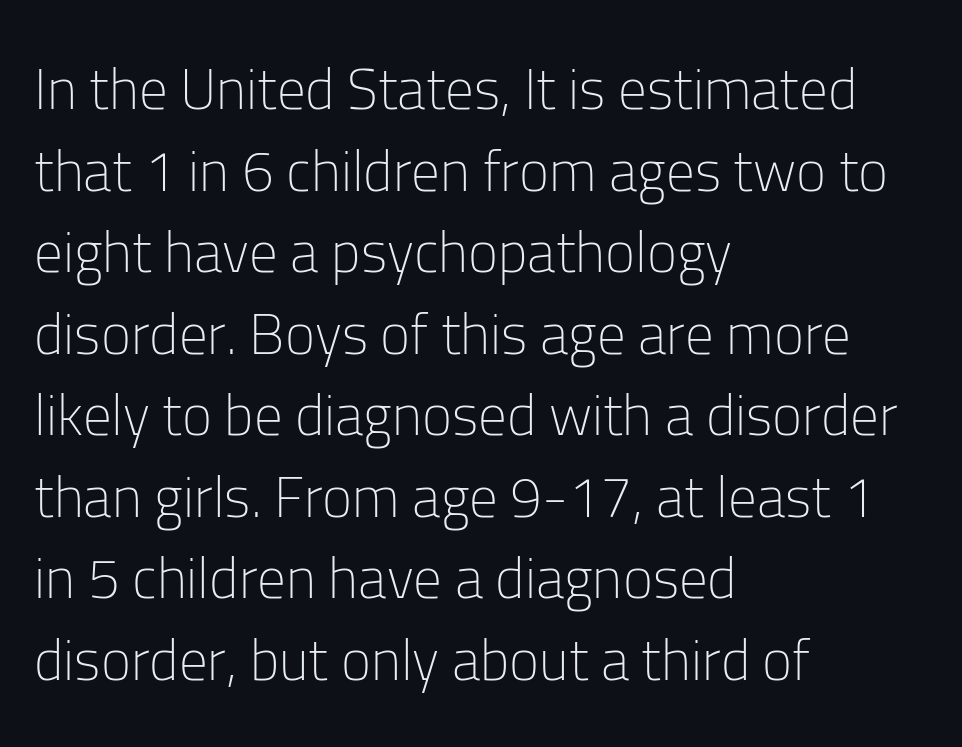
{"serif": "no", "italic": "no", "bold": "no", "weight": "light", "width": "normal", "stroke_contrast": "low", "x_height": "medium", "monospaced": "no", "underline": "no", "align": "left", "line_spacing": "normal", "line_spacing_ratio": 1.43, "letter_spacing": "normal", "letter_spacing_em": 0.0, "glyph_px": 57}
